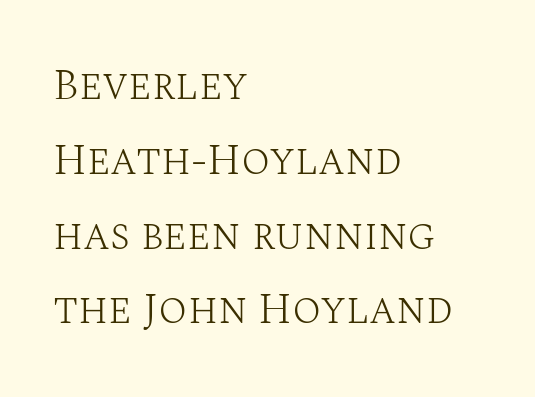
The image shows 43 px light serif type, upright; set left-aligned, line spacing 1.74x, normal letter spacing, not underlined; medium stroke contrast and a large x-height.
